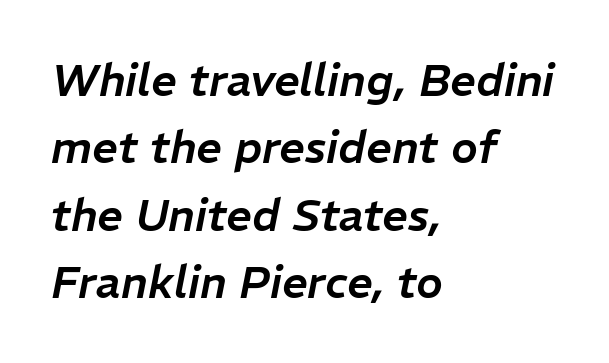
Q: Is the text italic (slanted)? A: Yes, it leans right by about 11 degrees.
Q: Is the text underlined? A: No.
Q: How is the paragraph aligned? A: Left-aligned.
Q: Is the spacing between letters normal or unusually wide? A: Normal.
Q: Is the spacing between lines tight, normal or loose? A: Normal.
Q: Width (condensed, normal, or wide)? A: Normal.
Q: Stroke contrast? A: Low.
Q: x-height? A: Medium.
Q: Monospaced? A: No.
